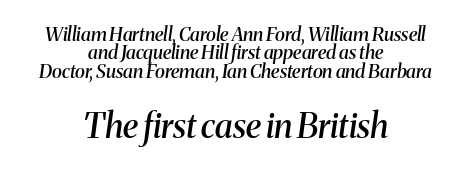
The image shows 34 px semibold serif type, italic (leaning right); set centered, tight line spacing (0.97x), normal letter spacing, not underlined; the second (bottom) block is 1.79x larger; medium stroke contrast and a medium x-height.
